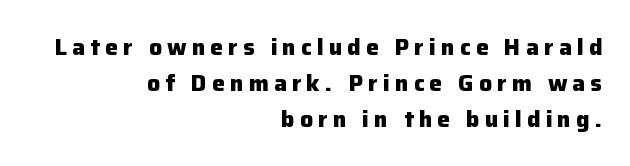
Q: Is the text bold? A: Yes.
Q: Is the text italic (slanted)? A: No, it is upright.
Q: Is the text underlined? A: No.
Q: How is the paragraph aligned? A: Right-aligned.
Q: Is the spacing between letters normal or unusually wide? A: Unusually wide.
Q: Is the spacing between lines tight, normal or loose? A: Normal.
